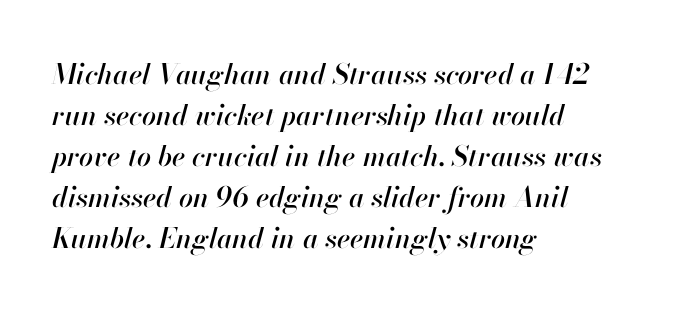
Notice how descenders clear the ascenders below comfortably — that's standard leading. Looks like regular typesetting: each glyph gets only the width it needs. You can tell it's italic because the verticals aren't actually vertical. Leftover space on each line is placed entirely after the last word. There is no visible air inserted between adjacent glyphs.
